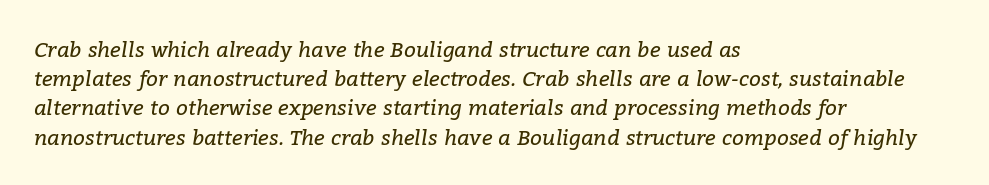
{"italic": "yes", "lean": "right", "slant_degrees": 9, "bold": "no", "underline": "no", "align": "left", "line_spacing": "normal", "line_spacing_ratio": 1.39, "letter_spacing": "normal", "letter_spacing_em": 0.0, "glyph_px": 21}
